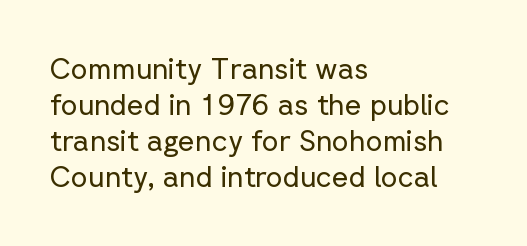
Q: Is the text bold? A: No.
Q: Is the text italic (slanted)? A: No, it is upright.
Q: Is the typeface a serif or a sans-serif typeface? A: Sans-serif.
Q: Is the text underlined? A: No.
Q: How is the paragraph aligned? A: Left-aligned.
Q: Is the spacing between letters normal or unusually wide? A: Normal.
Q: Width (condensed, normal, or wide)? A: Normal.
Q: Stroke contrast? A: Low.
Q: x-height? A: Medium.
Q: Monospaced? A: No.
